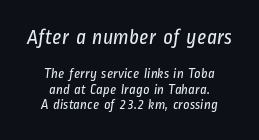
{"bold": "no", "underline": "no", "align": "center", "line_spacing": "tight", "line_spacing_ratio": 1.11, "letter_spacing": "normal", "letter_spacing_em": 0.0, "larger_block": "first", "size_ratio": 1.5, "glyph_px": 21}
